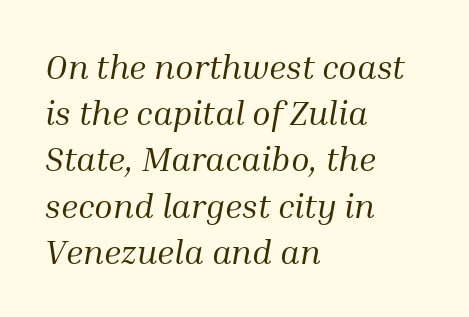
The letters are slanted; this is an italic face. Check where the strokes stop: tiny serifs finish them off. All the whitespace from short lines collects on the right. Vertical stems look standard width or narrower in stroke.
